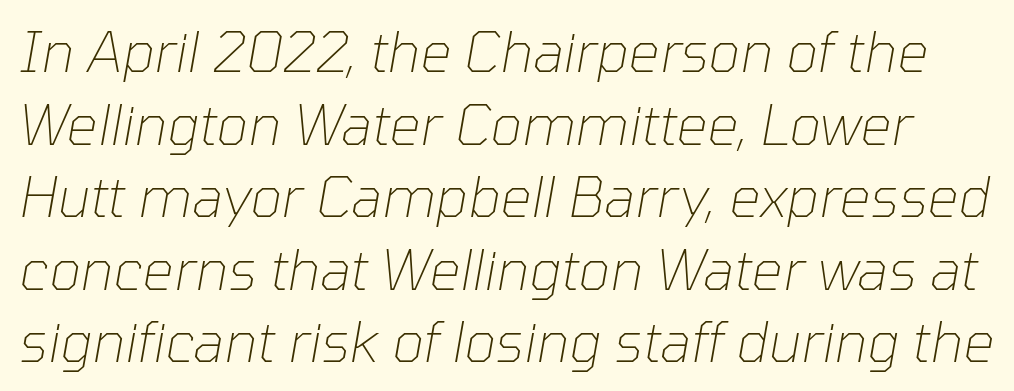
This rendering leaves character spacing at its baseline value. Looking at the ascenders, they clearly lean. No extra ink here — the face is not bold. This sample has the flowing, uneven cadence of proportional lettering.
